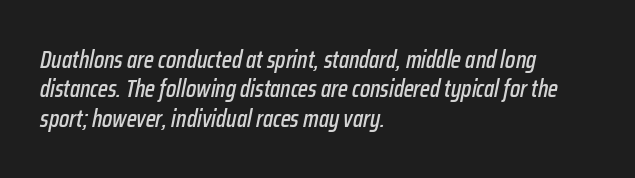
Casual observation: everything's shoved over to the left. Tracking here is standard; glyphs follow each other at the usual distance. The axis of the letterforms is tilted away from vertical. Check the space under the baseline: it is left empty.
